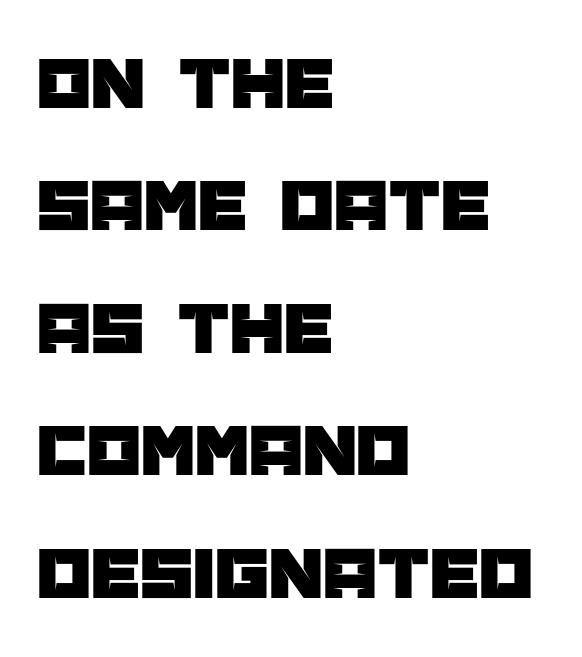
{"serif": "no", "italic": "no", "width": "normal", "stroke_contrast": "low", "x_height": "large", "monospaced": "no", "underline": "no", "align": "left", "line_spacing": "normal", "line_spacing_ratio": 1.59, "letter_spacing": "normal", "letter_spacing_em": 0.0, "glyph_px": 77}
